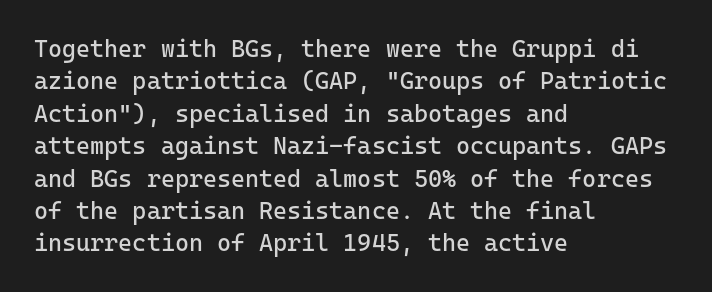
The typesetter chose a ragged-right arrangement here. In terms of letterspacing, this is plain default setting. Descenders hang freely into open space. A typesetter would call this leading conventional body-copy spacing. Stems and bowls with no extra thickness — not bold.
